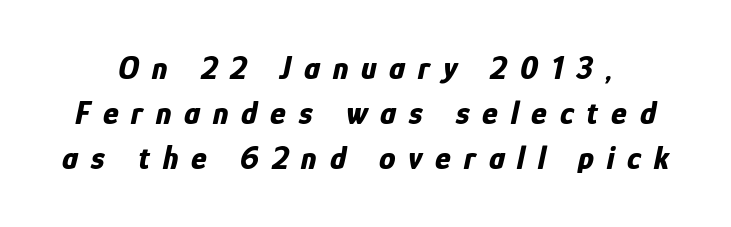
The image shows 33 px bold, condensed type, italic (leaning right); set normal line spacing (1.37x), unusually wide letter spacing (+0.39 em), not underlined; low stroke contrast and a medium x-height.
